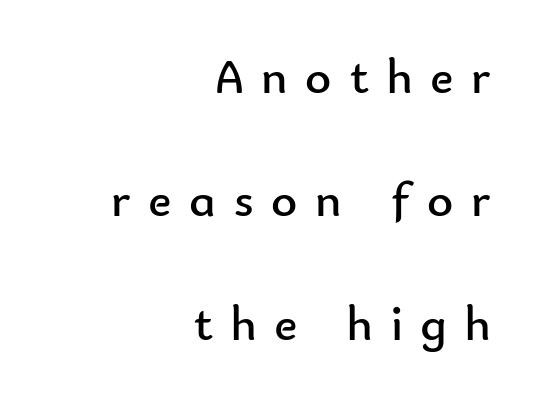
Widely set lines give the paragraph a tall, airy silhouette. The designer went with a sans here, leaving each stem footless. The face used here is proportionally spaced, like ordinary book or web type. No word sits above an underline.
